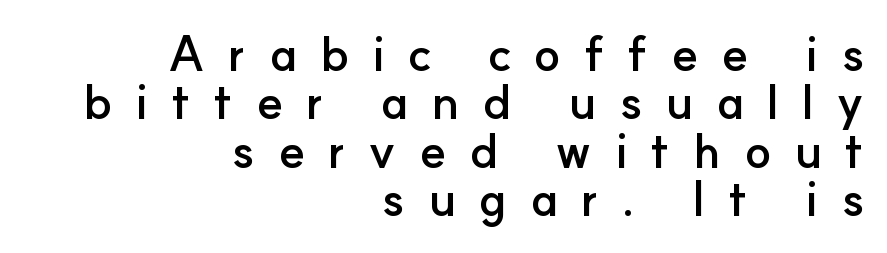
Q: Is the text bold? A: Yes.
Q: Is the text italic (slanted)? A: No, it is upright.
Q: Is the typeface a serif or a sans-serif typeface? A: Sans-serif.
Q: Is the text underlined? A: No.
Q: How is the paragraph aligned? A: Right-aligned.
Q: Is the spacing between letters normal or unusually wide? A: Unusually wide.
Q: Is the spacing between lines tight, normal or loose? A: Tight.
Q: Width (condensed, normal, or wide)? A: Normal.
Q: Stroke contrast? A: Low.
Q: x-height? A: Small.
Q: Monospaced? A: No.
